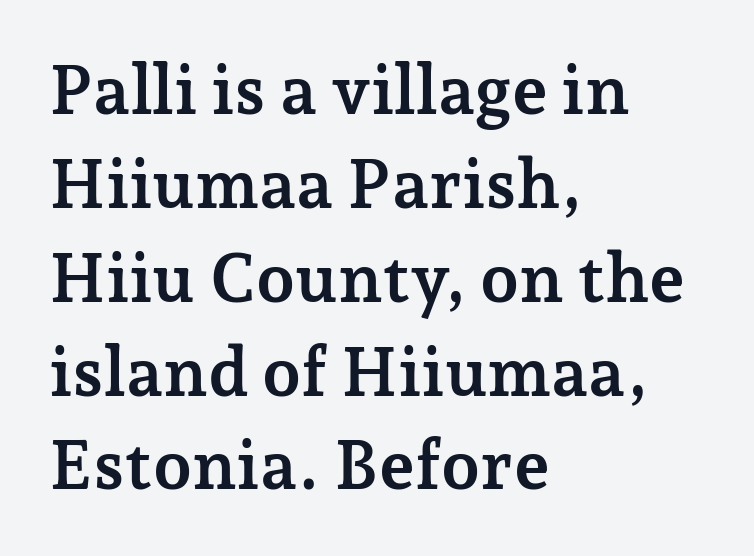
The image shows 69 px semibold serif type, upright; set left-aligned, normal line spacing (1.36x), normal letter spacing, not underlined; low stroke contrast and a medium x-height.
